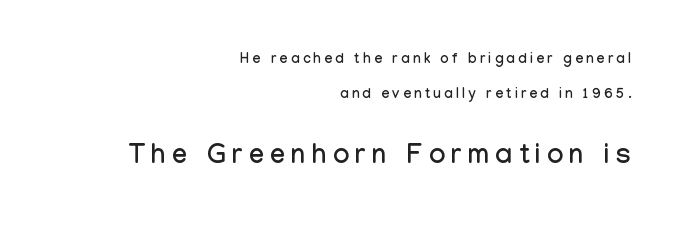
The image shows 27 px text type, upright; set right-aligned, loose line spacing (2.47x), unusually wide letter spacing (+0.24 em), not underlined; the second (bottom) block is 1.93x larger.
